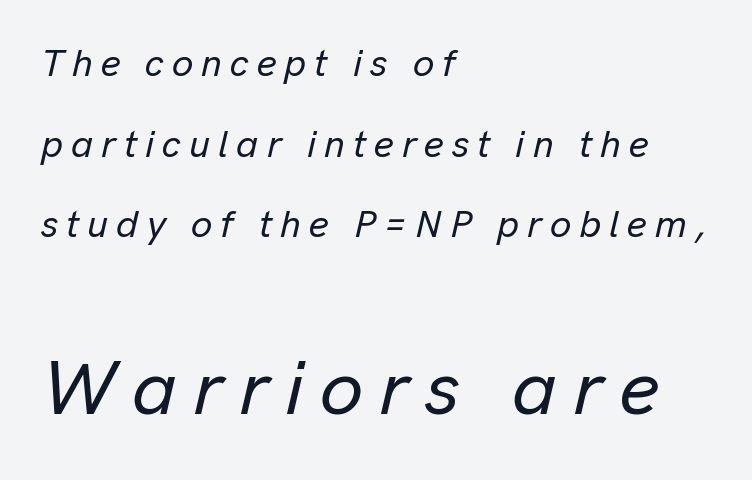
Clear beneath every line of the passage. Note: smaller setting up top, larger setting below. Compared with a centered layout, this one pins lines to the left instead. The leading is generous, giving the passage an open texture. You can tell it's italic because the verticals aren't actually vertical. Observe the wide spacing: letters keep a clear distance from each other.
